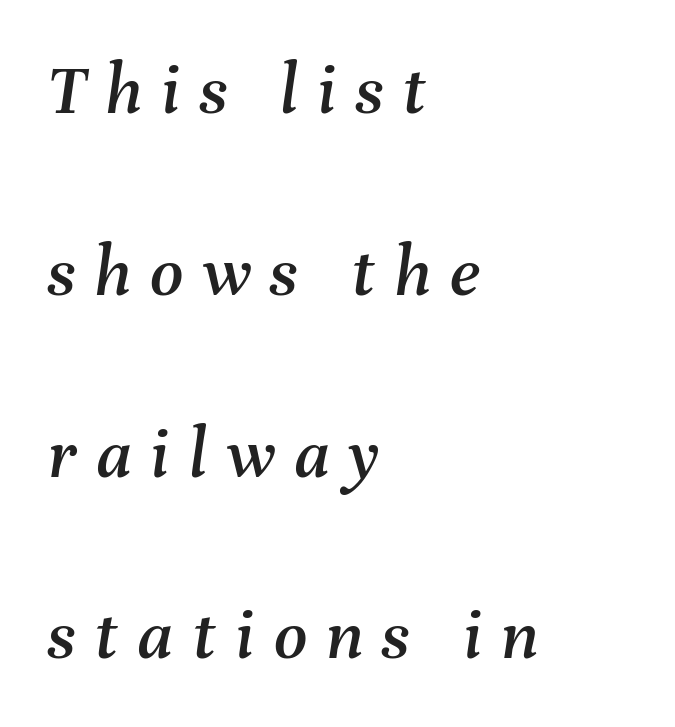
Regarding leading, the lines here are spaced well apart. The text carries the slant typical of an italic or oblique font. Here the designer chose a conventional face with non-uniform glyph widths. Lines of text with bare space underneath.
